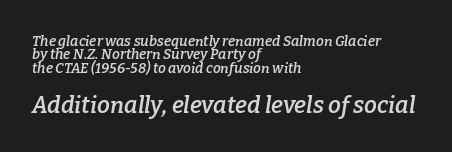
Honestly, the letter spacing is just normal — you wouldn't notice it. I'd describe the lettering as semibold — firm but not a full bold. Baseline-to-baseline distance is barely more than the letter height. Quick note: underline off.
